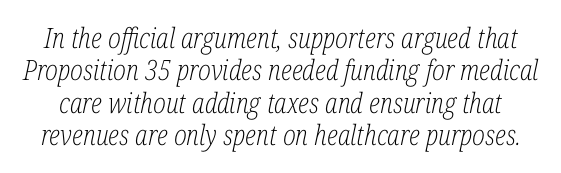
{"serif": "yes", "italic": "yes", "lean": "right", "slant_degrees": 12, "bold": "no", "weight": "light", "width": "condensed", "stroke_contrast": "low", "x_height": "medium", "monospaced": "no", "underline": "no", "line_spacing_ratio": 1.16, "letter_spacing": "normal", "letter_spacing_em": 0.0, "glyph_px": 28}
